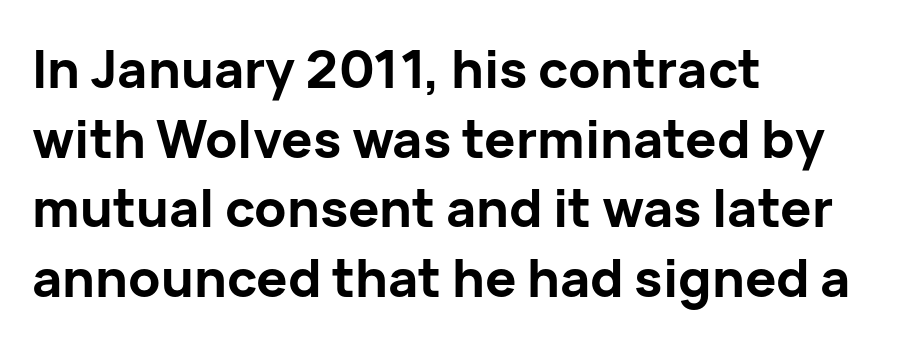
Q: Is the text bold? A: Yes.
Q: Is the text italic (slanted)? A: No, it is upright.
Q: Is the typeface a serif or a sans-serif typeface? A: Sans-serif.
Q: Is the text underlined? A: No.
Q: How is the paragraph aligned? A: Left-aligned.
Q: Is the spacing between letters normal or unusually wide? A: Normal.
Q: Is the spacing between lines tight, normal or loose? A: Normal.
Q: Width (condensed, normal, or wide)? A: Normal.
Q: Stroke contrast? A: Low.
Q: x-height? A: Medium.
Q: Monospaced? A: No.
